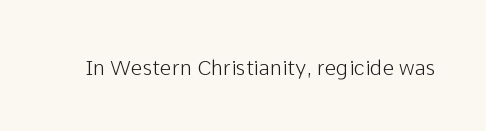
Every character sits straight up, as roman type does. The string is rendered with underlining switched off. Students, note that the glyphs here touch the page at normal intervals.
